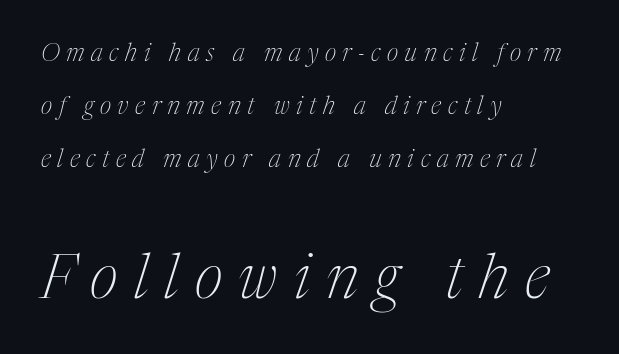
{"serif": "yes", "italic": "yes", "lean": "right", "slant_degrees": 17, "bold": "no", "weight": "thin", "width": "condensed", "stroke_contrast": "medium", "x_height": "medium", "monospaced": "no", "underline": "no", "align": "left", "line_spacing": "loose", "line_spacing_ratio": 2.12, "letter_spacing": "wide", "letter_spacing_em": 0.26, "larger_block": "second", "size_ratio": 2.48, "glyph_px": 62}
